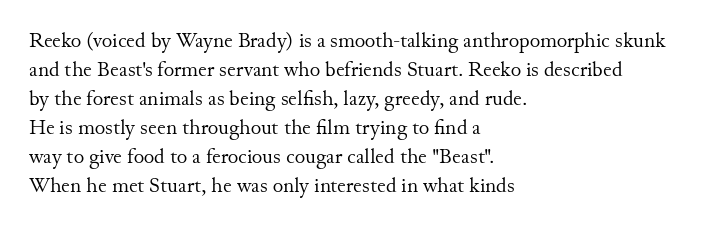
{"italic": "no", "bold": "no", "underline": "no", "align": "left", "line_spacing": "normal", "line_spacing_ratio": 1.45, "letter_spacing": "normal", "letter_spacing_em": 0.0, "glyph_px": 20}
